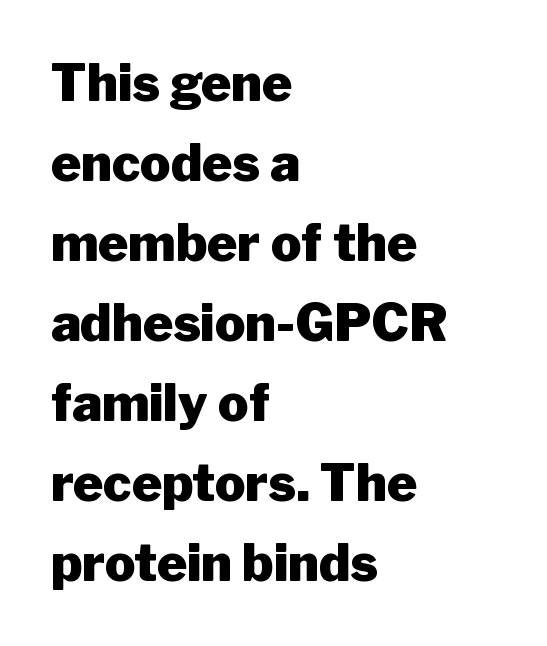
The image shows 51 px heavy sans-serif type, upright; set left-aligned, normal line spacing (1.57x), normal letter spacing, not underlined; low stroke contrast and a medium x-height.
